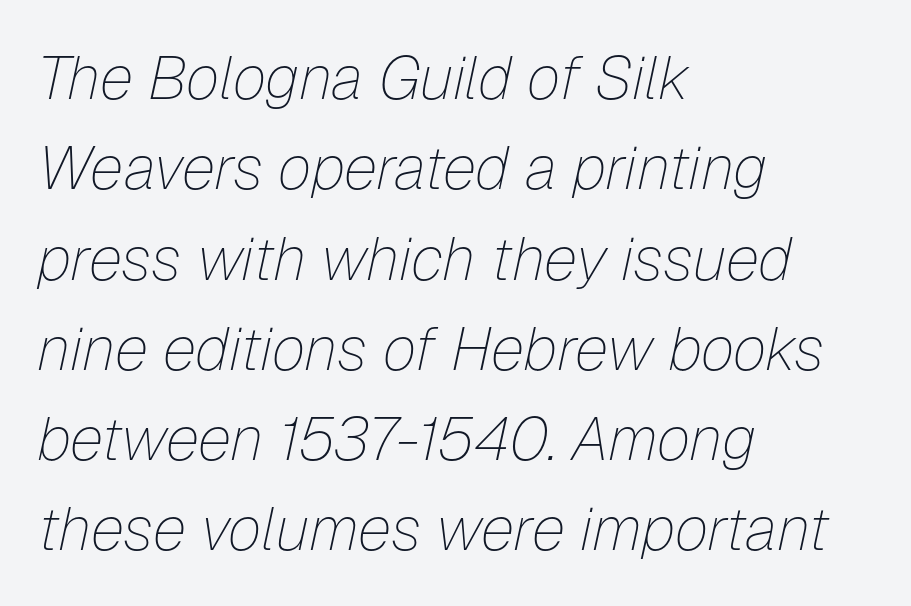
{"italic": "yes", "lean": "right", "slant_degrees": 12, "bold": "no", "weight": "thin", "width": "normal", "stroke_contrast": "low", "x_height": "medium", "monospaced": "no", "underline": "no", "align": "left", "line_spacing": "normal", "line_spacing_ratio": 1.48, "letter_spacing": "normal", "letter_spacing_em": 0.0, "glyph_px": 61}
